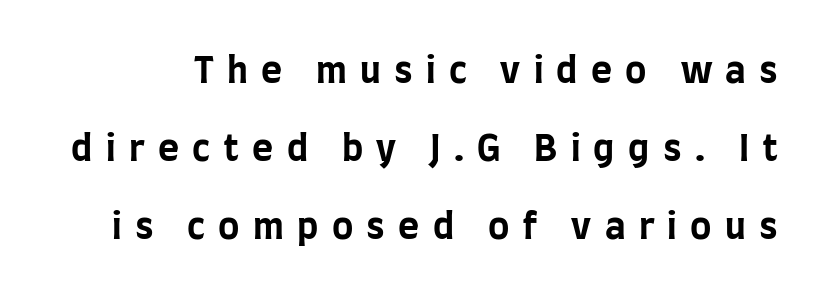
Q: Is the text bold? A: Yes.
Q: Is the text italic (slanted)? A: No, it is upright.
Q: Is the typeface a serif or a sans-serif typeface? A: Sans-serif.
Q: Is the text underlined? A: No.
Q: Is the spacing between letters normal or unusually wide? A: Unusually wide.
Q: Is the spacing between lines tight, normal or loose? A: Loose.
Q: Width (condensed, normal, or wide)? A: Condensed.
Q: Stroke contrast? A: Low.
Q: x-height? A: Large.
Q: Monospaced? A: No.
